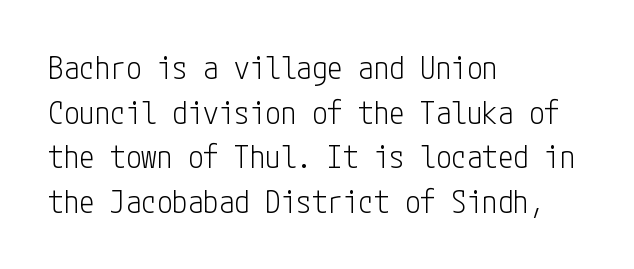
The image shows 31 px light, condensed sans-serif type, upright; set left-aligned, normal line spacing (1.44x), normal letter spacing, not underlined; low stroke contrast and a medium x-height.
